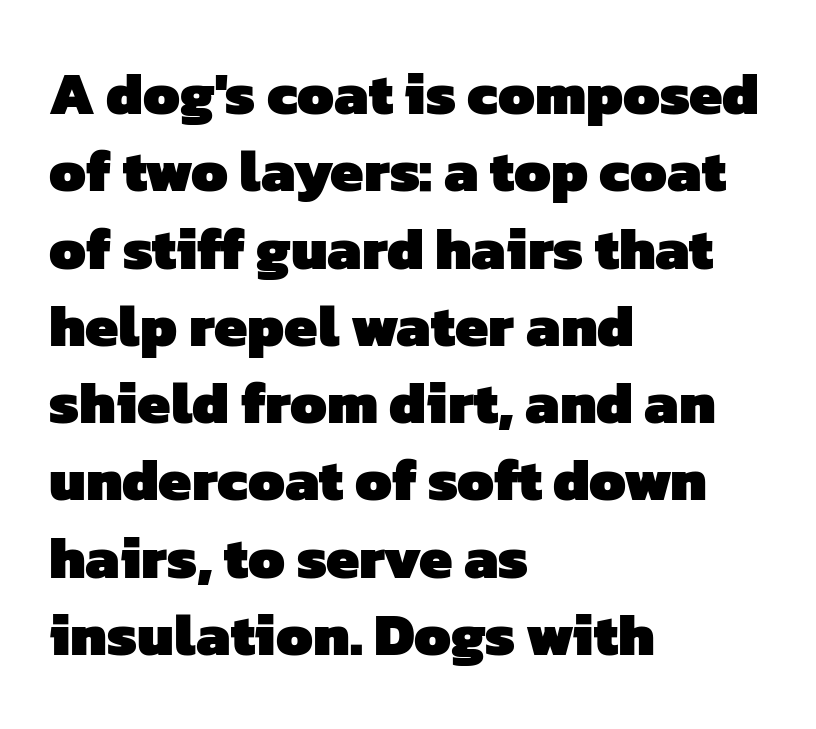
Q: Is the text bold? A: Yes.
Q: Is the typeface a serif or a sans-serif typeface? A: Sans-serif.
Q: Is the text underlined? A: No.
Q: How is the paragraph aligned? A: Left-aligned.
Q: Is the spacing between letters normal or unusually wide? A: Normal.
Q: Is the spacing between lines tight, normal or loose? A: Normal.
Q: Width (condensed, normal, or wide)? A: Normal.
Q: Stroke contrast? A: Low.
Q: x-height? A: Medium.
Q: Monospaced? A: No.
